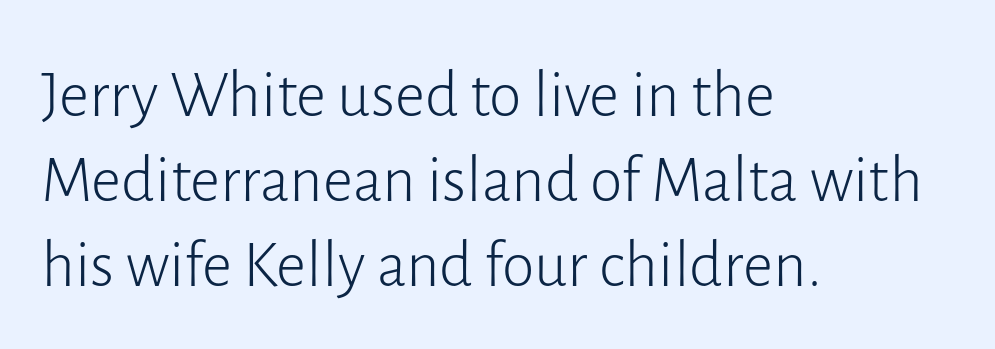
Is there much room between lines? A standard amount, neither cramped nor airy. Varying glyph widths throughout — classic text-font behaviour. The typesetter chose a ragged-right arrangement here. The lettering stays uniformly vertical, giving the passage a roman look. This is not heavy type; no bold has been used. Check under the words: just untouched page.
